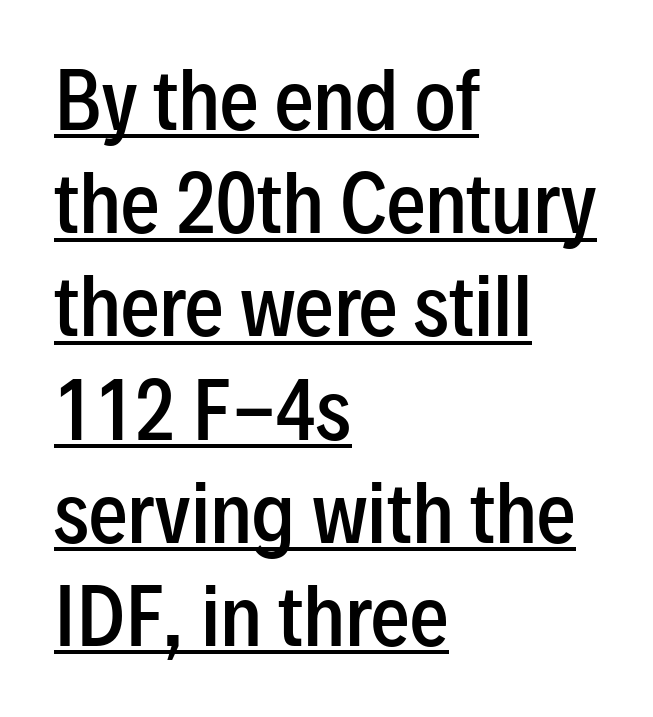
{"serif": "no", "italic": "no", "bold": "semi", "weight": "semibold", "width": "condensed", "stroke_contrast": "low", "x_height": "medium", "monospaced": "no", "underline": "yes", "align": "left", "line_spacing": "normal", "line_spacing_ratio": 1.34, "letter_spacing": "normal", "letter_spacing_em": 0.0, "glyph_px": 77}
